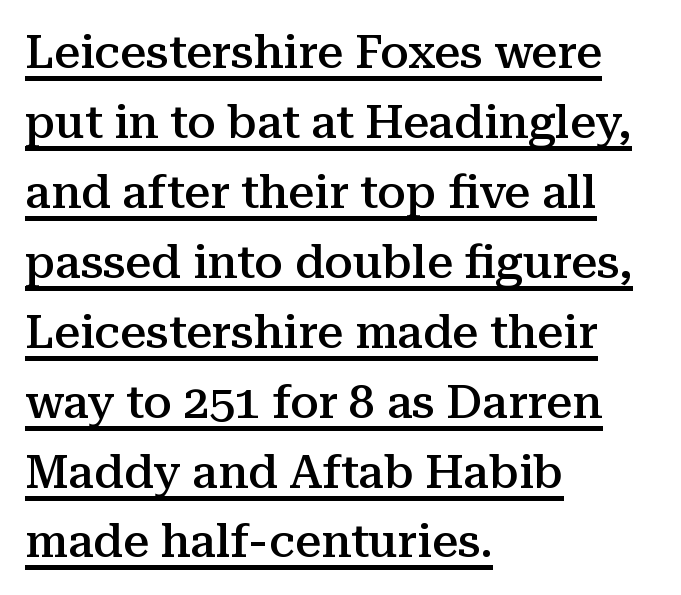
{"serif": "yes", "italic": "no", "bold": "semi", "weight": "semibold", "width": "normal", "stroke_contrast": "medium", "x_height": "medium", "monospaced": "no", "underline": "yes", "align": "left", "line_spacing": "normal", "line_spacing_ratio": 1.52, "letter_spacing": "normal", "letter_spacing_em": 0.0, "glyph_px": 46}
